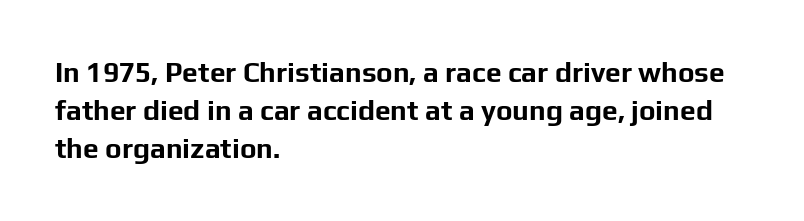
The image shows 28 px bold sans-serif type, upright; set left-aligned, normal line spacing (1.36x), normal letter spacing, not underlined; low stroke contrast and a medium x-height.
